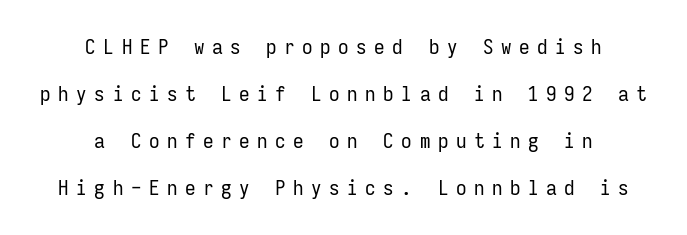
Q: Is the text bold? A: No.
Q: Is the text italic (slanted)? A: No, it is upright.
Q: Is the text underlined? A: No.
Q: How is the paragraph aligned? A: Centered.
Q: Is the spacing between letters normal or unusually wide? A: Unusually wide.
Q: Is the spacing between lines tight, normal or loose? A: Loose.
